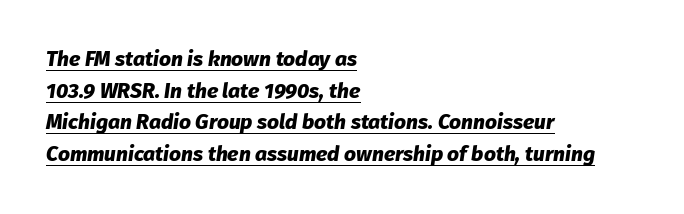
Has an underline been added? It has. The typesetter chose a ragged-right arrangement here. The passage shown leans; its letterforms are oblique. There is no visible air inserted between adjacent glyphs. You'd pick this weight for a headline — it's a proper bold.
